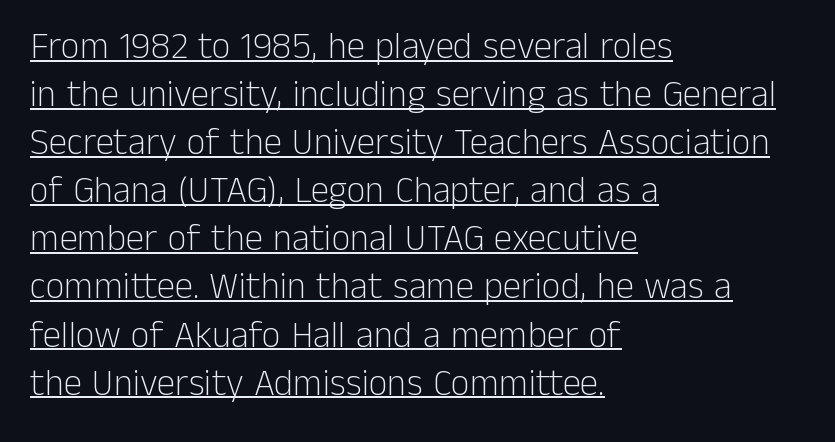
{"serif": "no", "italic": "no", "bold": "no", "weight": "light", "width": "normal", "stroke_contrast": "low", "x_height": "medium", "monospaced": "no", "underline": "yes", "align": "left", "line_spacing": "normal", "line_spacing_ratio": 1.3, "letter_spacing": "normal", "letter_spacing_em": 0.0, "glyph_px": 37}
